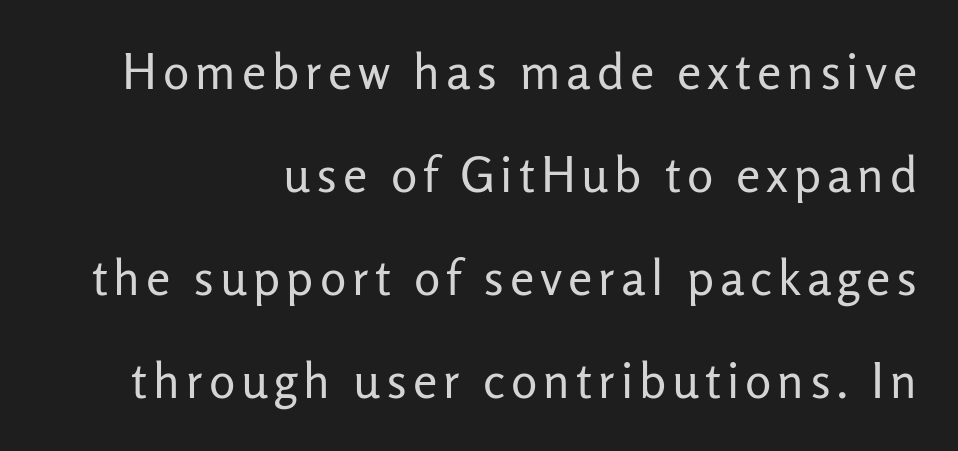
The image shows 49 px regular-weight sans-serif type, upright; set right-aligned, loose line spacing (2.1x), not underlined; low stroke contrast and a medium x-height.
